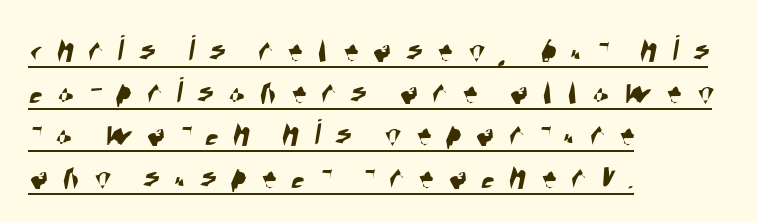
The image shows 38 px condensed sans-serif type; set left-aligned, tight line spacing (1.11x), unusually wide letter spacing (+0.38 em), underlined; high stroke contrast and a large x-height.
